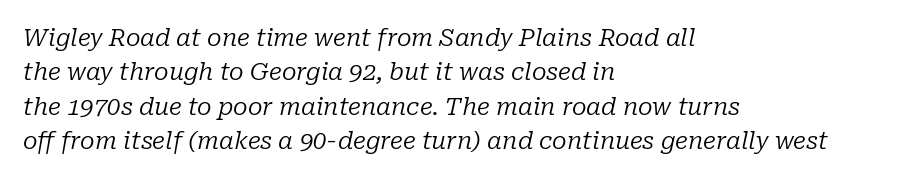
The designer left line spacing at the default. Would a proofreader flag this as italicized? Yes. Lines of text with bare space underneath. The passage shown is not bold in any degree. These lines stack with their left ends in a neat column.
